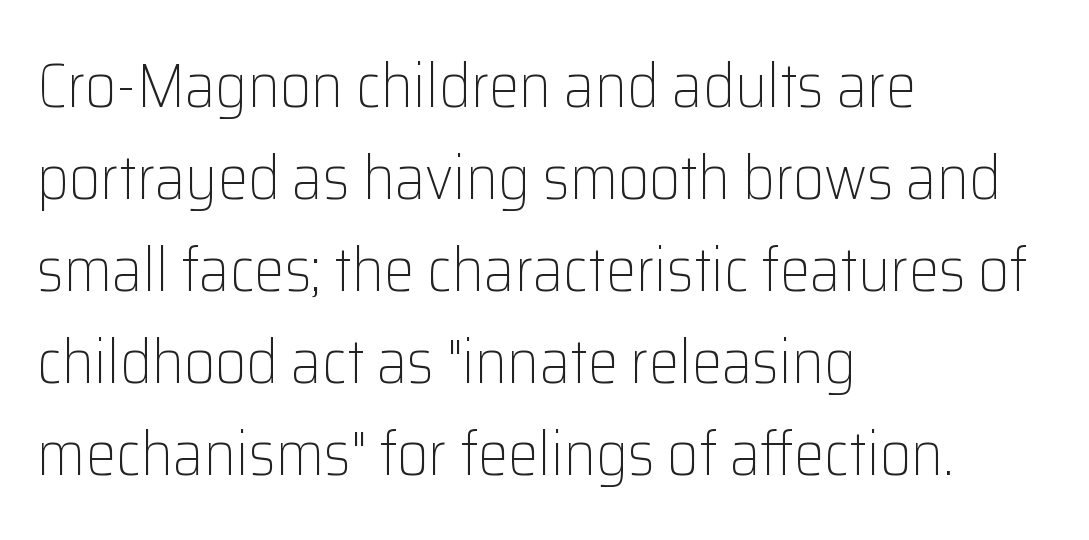
The image shows 61 px light sans-serif type, upright; set left-aligned, normal line spacing (1.51x), normal letter spacing, not underlined; low stroke contrast and a medium x-height.
